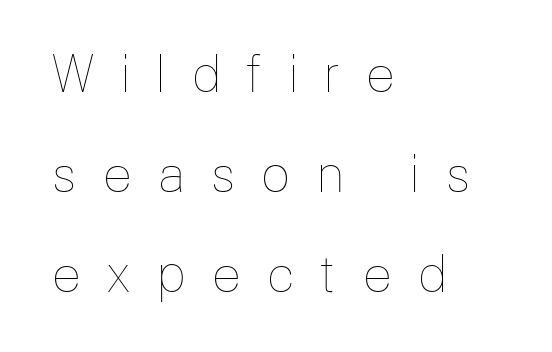
The image shows 50 px thin type, upright; set left-aligned, loose line spacing (2.0x), unusually wide letter spacing (+0.49 em), not underlined; low stroke contrast and a medium x-height.
